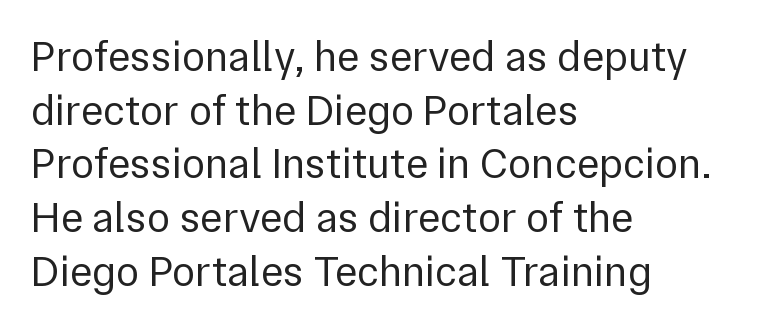
Posture: upright roman. Look at the tracking — it's just the regular setting, nothing added. The font family rendered here belongs to the sans-serif group. Honestly, the row spacing looks completely unremarkable. The font sits on the lighter half of the weight spectrum, regular included.
